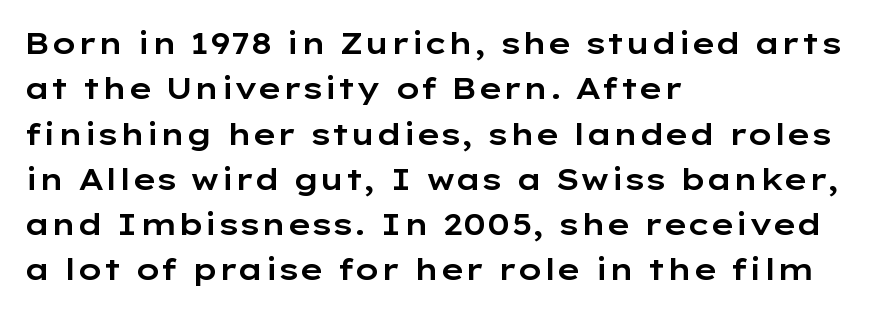
Q: Is the text italic (slanted)? A: No, it is upright.
Q: Is the typeface a serif or a sans-serif typeface? A: Sans-serif.
Q: Is the text underlined? A: No.
Q: How is the paragraph aligned? A: Left-aligned.
Q: Is the spacing between letters normal or unusually wide? A: Normal.
Q: Is the spacing between lines tight, normal or loose? A: Normal.
Q: Width (condensed, normal, or wide)? A: Wide.
Q: Stroke contrast? A: Low.
Q: x-height? A: Medium.
Q: Monospaced? A: No.
